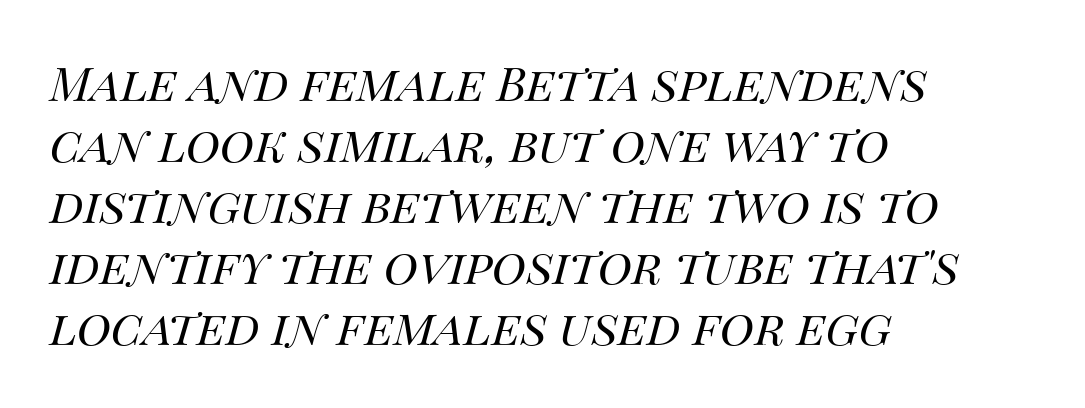
The image shows 47 px regular-weight type, italic (leaning right); set left-aligned, normal line spacing (1.3x), normal letter spacing, not underlined; medium stroke contrast and a large x-height.
